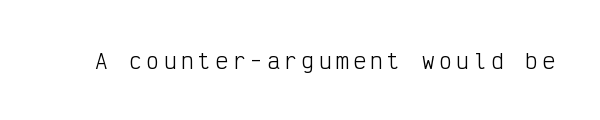
Is there any slant? The stems are plumb. This is not heavy type; no bold has been used. Someone cranked the tracking dial way up on this one. Descenders are the only things crossing below the line.
